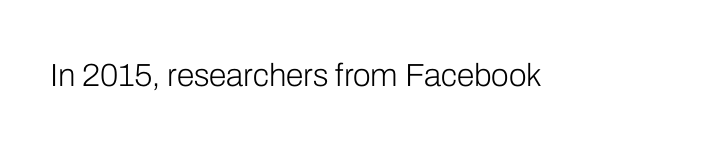
{"serif": "no", "italic": "no", "bold": "no", "weight": "light", "width": "normal", "stroke_contrast": "low", "x_height": "medium", "monospaced": "no", "underline": "no", "letter_spacing": "normal", "letter_spacing_em": 0.0, "glyph_px": 32}
